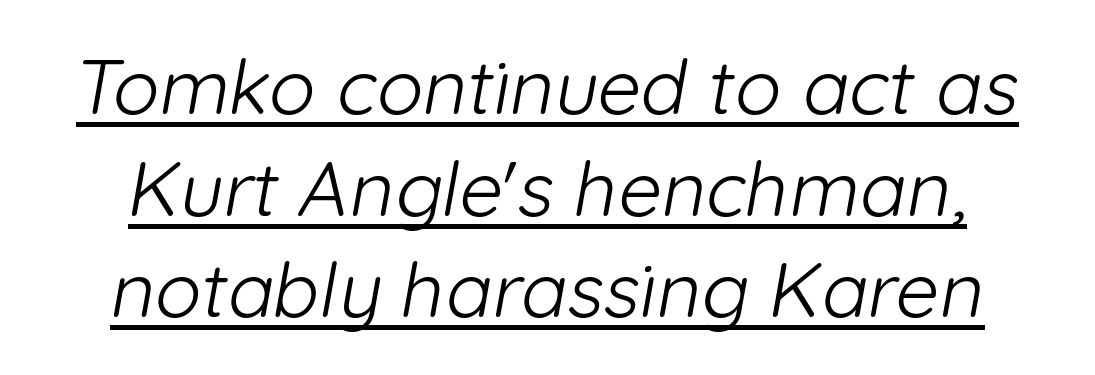
The image shows 77 px light sans-serif type; set normal line spacing (1.32x), normal letter spacing, underlined; low stroke contrast and a medium x-height.
